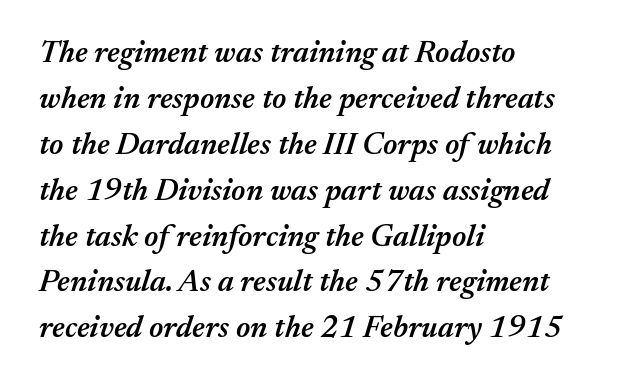
{"italic": "yes", "lean": "right", "slant_degrees": 17, "bold": "semi", "weight": "semibold", "width": "normal", "stroke_contrast": "medium", "x_height": "medium", "monospaced": "no", "underline": "no", "align": "left", "line_spacing": "normal", "line_spacing_ratio": 1.48, "letter_spacing": "normal", "letter_spacing_em": 0.0, "glyph_px": 31}
